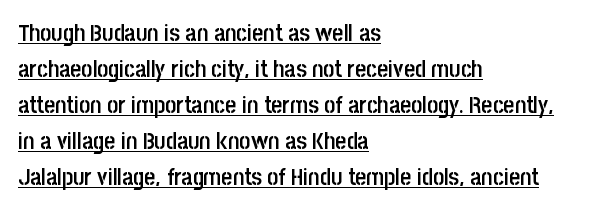
The image shows 24 px text type, upright; set left-aligned, normal line spacing (1.5x), normal letter spacing, underlined.
